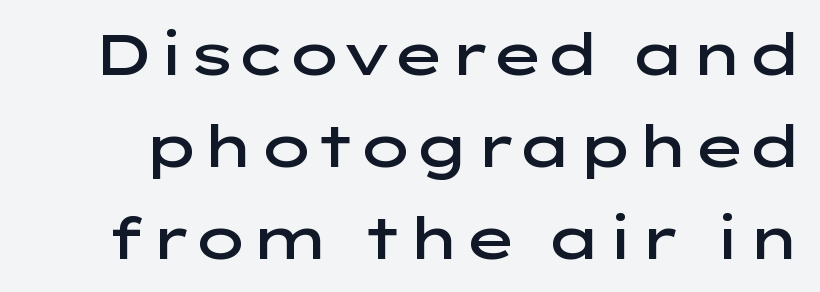
Q: Is the text bold? A: Semi-bold.
Q: Is the text italic (slanted)? A: No, it is upright.
Q: Is the typeface a serif or a sans-serif typeface? A: Sans-serif.
Q: Is the text underlined? A: No.
Q: Is the spacing between letters normal or unusually wide? A: Normal.
Q: Is the spacing between lines tight, normal or loose? A: Normal.
Q: Width (condensed, normal, or wide)? A: Wide.
Q: Stroke contrast? A: Low.
Q: x-height? A: Medium.
Q: Monospaced? A: No.
